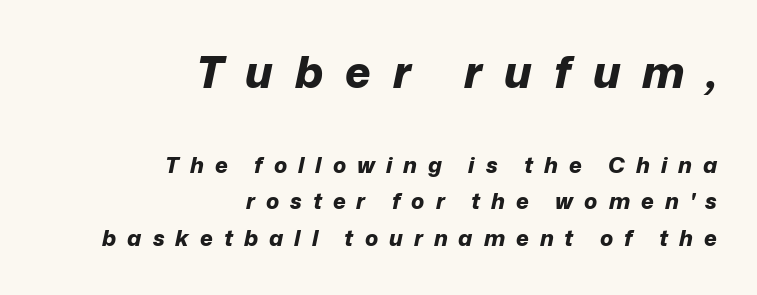
Q: Is the text bold? A: Yes.
Q: Is the text italic (slanted)? A: Yes, it leans right by about 12 degrees.
Q: Is the text underlined? A: No.
Q: How is the paragraph aligned? A: Right-aligned.
Q: Is the spacing between letters normal or unusually wide? A: Unusually wide.
Q: Is the spacing between lines tight, normal or loose? A: Normal.
Q: Which block of text is set in a larger size, the first (top) or the second (bottom)? A: The first (top) one.
Q: Width (condensed, normal, or wide)? A: Normal.
Q: Stroke contrast? A: Low.
Q: x-height? A: Medium.
Q: Monospaced? A: No.
